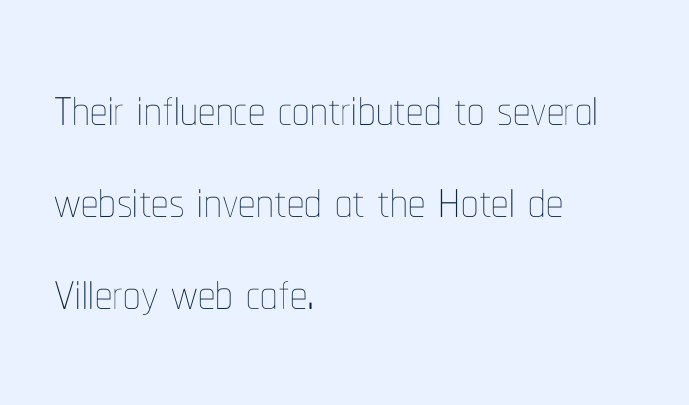
A normal amount of white space separates one row of letters from the next. Varying glyph widths throughout — classic text-font behaviour. These glyphs show unthickened strokes, regular width or finer. Characters follow at the spacing the type designer built in. Nobody drew a line under any word here. If you drew a line through each stem, it would be perfectly vertical.
